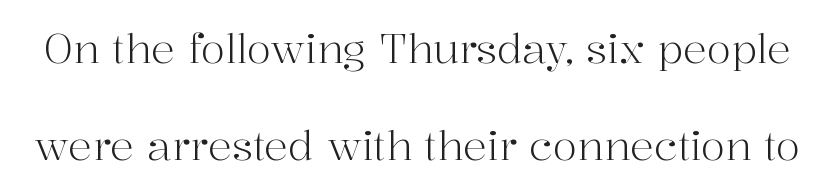
Q: Is the text bold? A: No.
Q: Is the text italic (slanted)? A: No, it is upright.
Q: Is the typeface a serif or a sans-serif typeface? A: Serif.
Q: Is the text underlined? A: No.
Q: Is the spacing between letters normal or unusually wide? A: Normal.
Q: Is the spacing between lines tight, normal or loose? A: Loose.
Q: Width (condensed, normal, or wide)? A: Normal.
Q: Stroke contrast? A: High.
Q: x-height? A: Medium.
Q: Monospaced? A: No.
